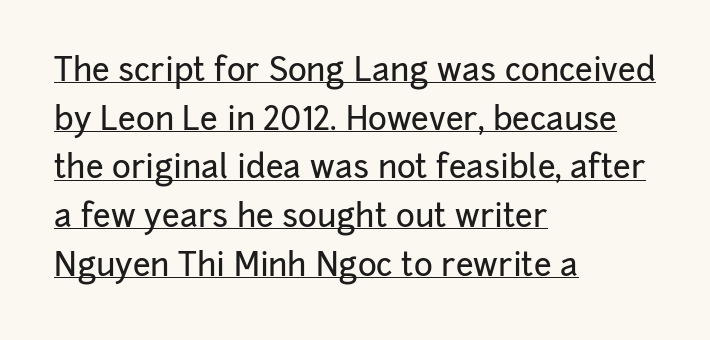
The image shows 32 px sans-serif type, upright; set left-aligned, normal line spacing (1.52x), normal letter spacing, underlined; low stroke contrast and a medium x-height.
